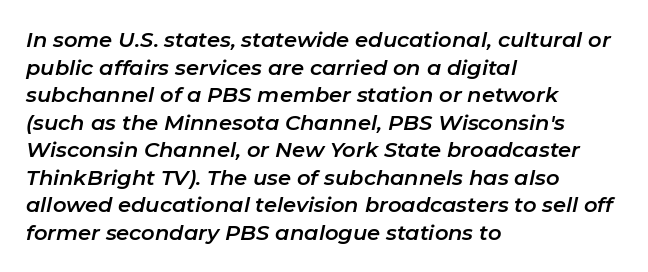
Honestly, the letter spacing is just normal — you wouldn't notice it. The text carries the slant typical of an italic or oblique font. Leading: standard. The zone under the glyphs is completely vacant. A student would call this left alignment; a typographer would say flush left, rag right.
